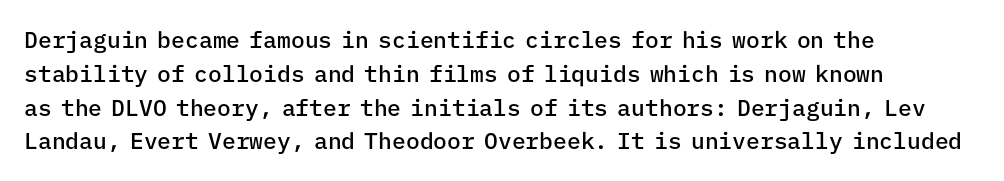
{"italic": "no", "bold": "semi", "underline": "no", "align": "left", "line_spacing": "normal", "line_spacing_ratio": 1.47, "letter_spacing": "normal", "letter_spacing_em": 0.0, "glyph_px": 23}
